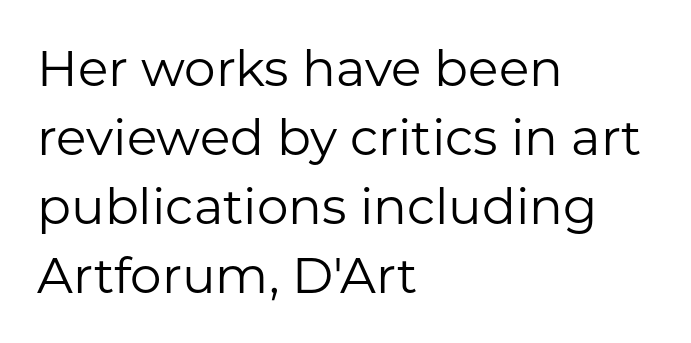
The image shows 50 px regular-weight sans-serif type, upright; set left-aligned, normal line spacing (1.38x), normal letter spacing, not underlined; low stroke contrast and a medium x-height.
